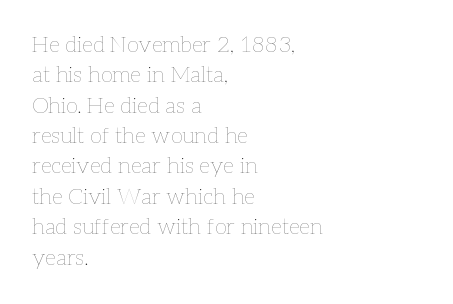
A quiet, ordinary-to-light weight characterises the typeface. The text block is weighted toward the left margin, trailing off unevenly rightward. This rendering leaves character spacing at its baseline value. Characters remain perfectly vertical along every line. The strip under each line holds only bare page.
